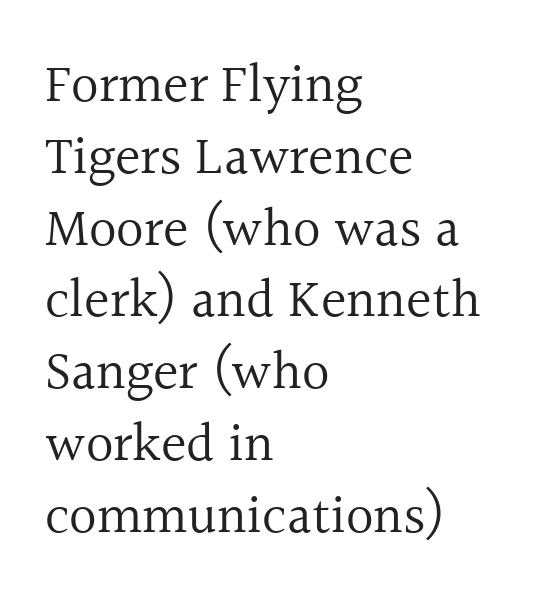
{"serif": "yes", "italic": "no", "bold": "no", "weight": "regular", "width": "normal", "x_height": "medium", "monospaced": "no", "underline": "no", "align": "left", "line_spacing": "normal", "line_spacing_ratio": 1.33, "letter_spacing": "normal", "letter_spacing_em": 0.0, "glyph_px": 54}
